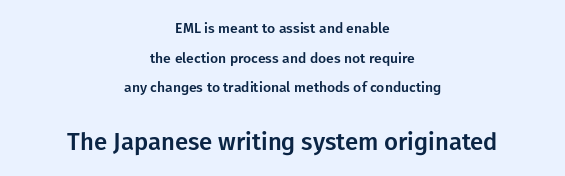
{"italic": "no", "underline": "no", "align": "center", "line_spacing": "loose", "line_spacing_ratio": 2.11, "letter_spacing": "normal", "letter_spacing_em": 0.0, "larger_block": "second", "size_ratio": 1.71, "glyph_px": 24}
